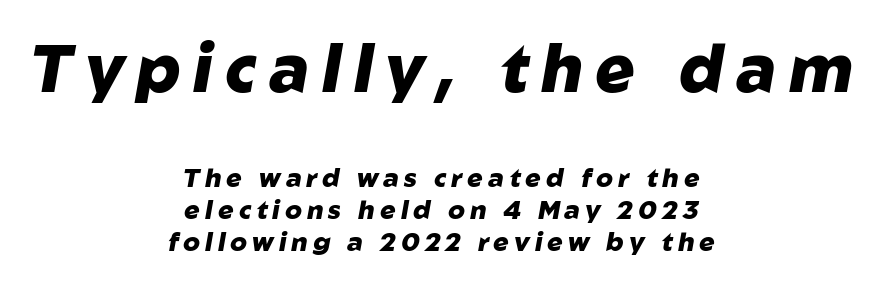
The image shows 66 px heavy type, italic (leaning right); set centered, line spacing 1.24x, not underlined; the first (top) block is 2.54x larger; low stroke contrast and a medium x-height.
